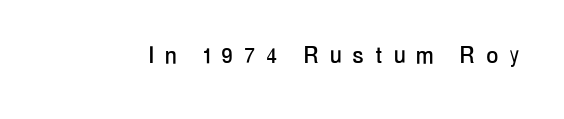
The image shows 28 px condensed sans-serif type, upright; set unusually wide letter spacing (+0.43 em), not underlined; low stroke contrast and a medium x-height.
